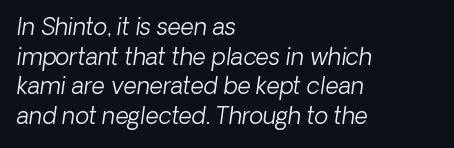
{"bold": "no", "underline": "no", "align": "left", "line_spacing": "normal", "line_spacing_ratio": 1.29, "letter_spacing": "normal", "letter_spacing_em": 0.0, "glyph_px": 23}
